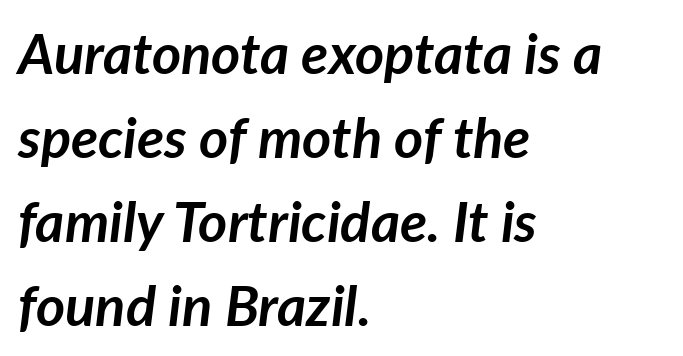
Summary of weight: heavy, a full bold. No extra tracking has been applied to these lines. The words here are not underlined. Summary of vertical rhythm: regular, with standard interline spacing.
